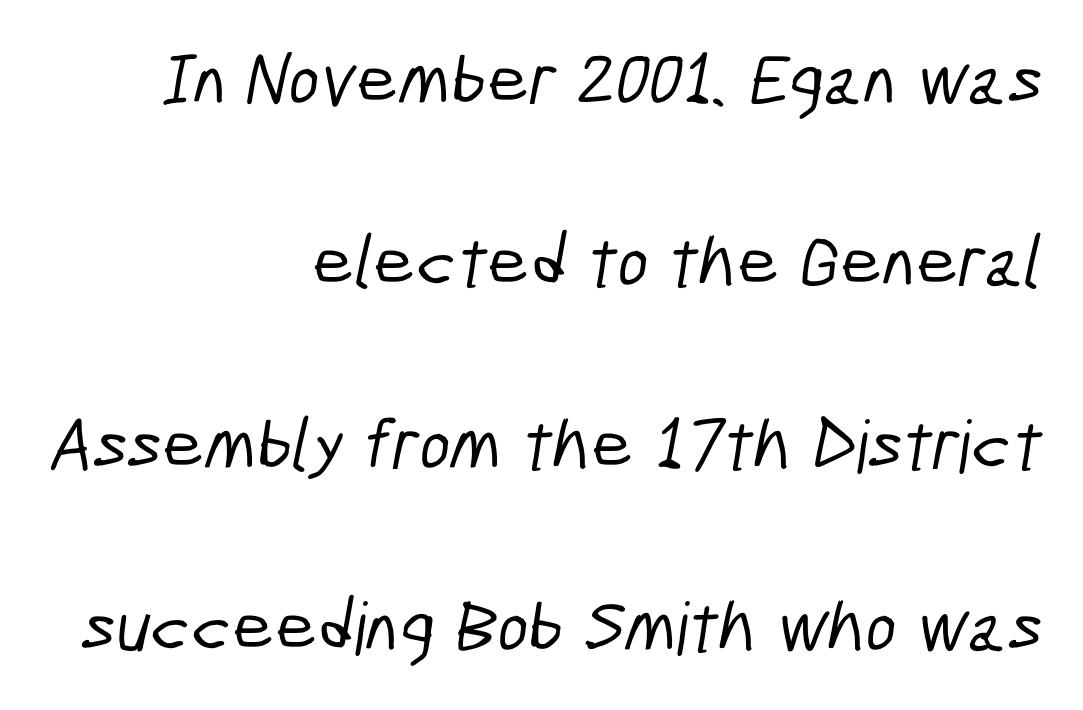
The image shows 73 px condensed sans-serif type; set right-aligned, loose line spacing (2.5x), normal letter spacing, not underlined; low stroke contrast and a medium x-height.
